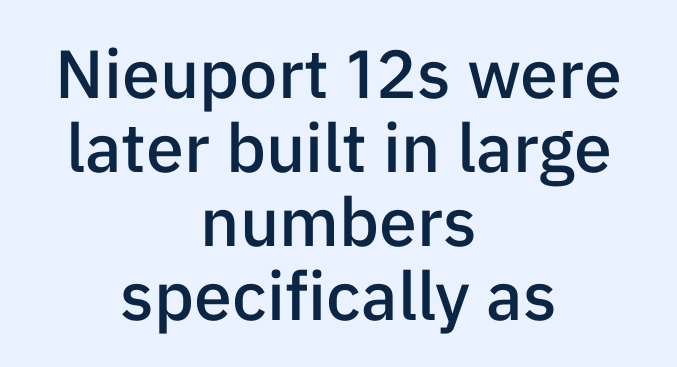
The image shows 68 px semibold sans-serif type, upright; set centered, tight line spacing (1.09x), normal letter spacing, not underlined; low stroke contrast and a medium x-height.
